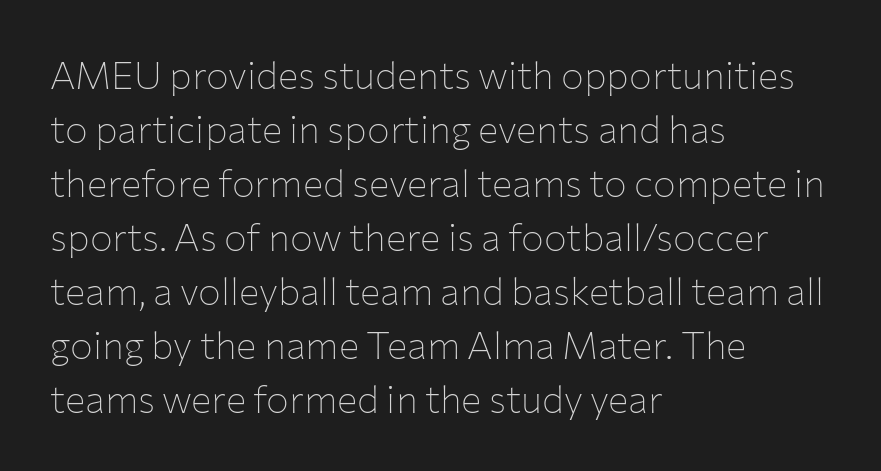
{"serif": "no", "italic": "no", "bold": "no", "weight": "thin", "width": "normal", "stroke_contrast": "low", "x_height": "medium", "monospaced": "no", "underline": "no", "align": "left", "line_spacing": "normal", "line_spacing_ratio": 1.42, "letter_spacing": "normal", "letter_spacing_em": 0.0, "glyph_px": 38}
